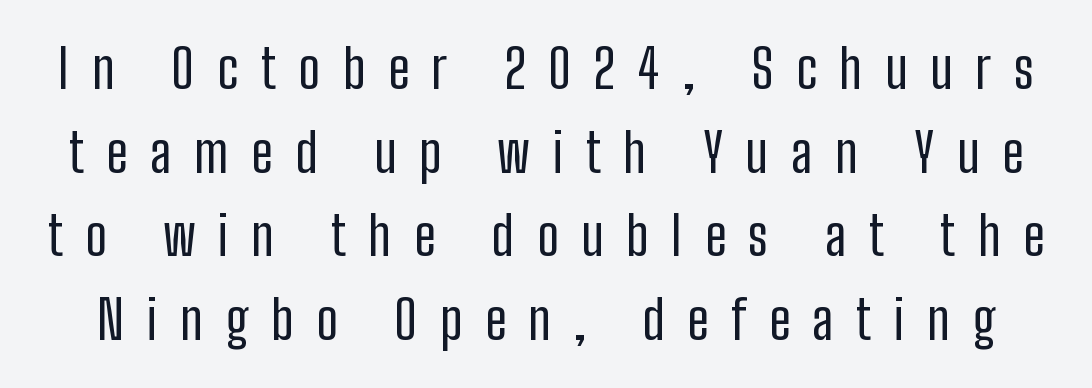
{"serif": "no", "italic": "no", "bold": "no", "weight": "regular", "width": "condensed", "stroke_contrast": "low", "x_height": "medium", "monospaced": "no", "underline": "no", "line_spacing": "normal", "line_spacing_ratio": 1.55, "letter_spacing": "wide", "letter_spacing_em": 0.42, "glyph_px": 54}
